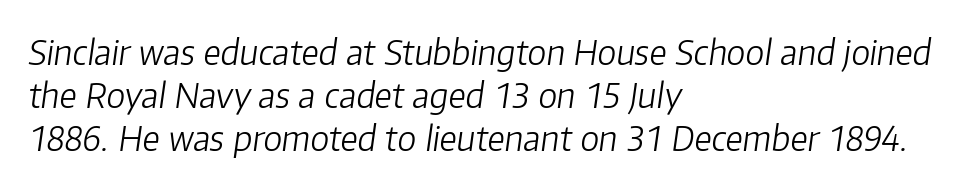
Q: Is the text bold? A: No.
Q: Is the text italic (slanted)? A: Yes, it leans right by about 8 degrees.
Q: Is the text underlined? A: No.
Q: How is the paragraph aligned? A: Left-aligned.
Q: Is the spacing between letters normal or unusually wide? A: Normal.
Q: Is the spacing between lines tight, normal or loose? A: Normal.
Q: Width (condensed, normal, or wide)? A: Normal.
Q: Stroke contrast? A: Low.
Q: x-height? A: Medium.
Q: Monospaced? A: No.
